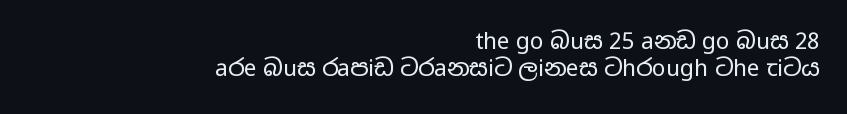
{"italic": "no", "bold": "no", "underline": "no", "align": "right", "line_spacing_ratio": 1.19, "letter_spacing": "normal", "letter_spacing_em": 0.0, "glyph_px": 23}
